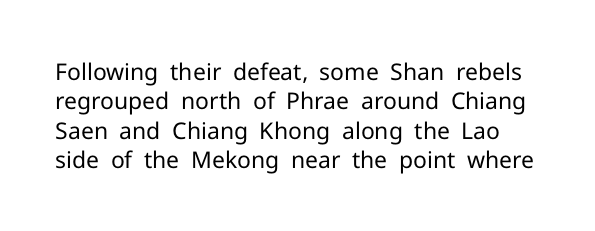
The image shows 23 px text type, upright; set normal line spacing (1.28x), normal letter spacing, not underlined.
